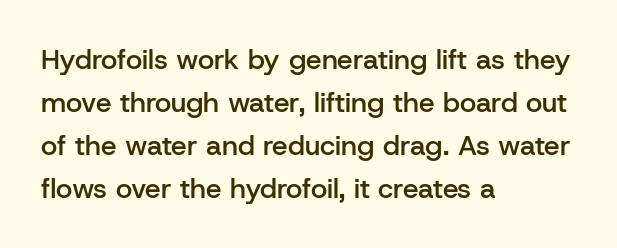
The image shows 28 px semibold sans-serif type, upright; set left-aligned, normal line spacing (1.53x), normal letter spacing, not underlined; low stroke contrast and a medium x-height.
